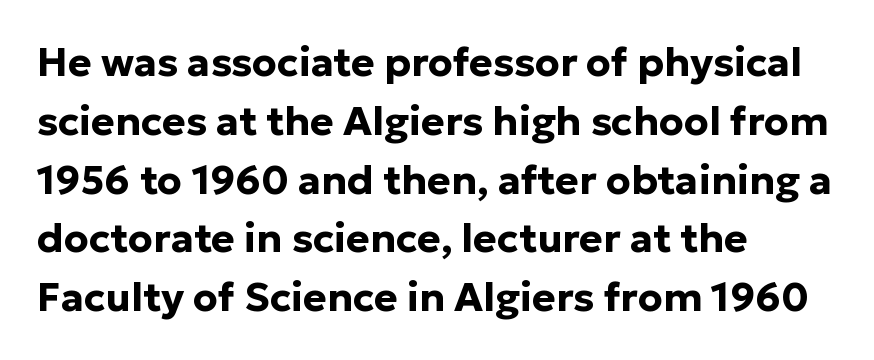
Q: Is the text bold? A: Yes.
Q: Is the text italic (slanted)? A: No, it is upright.
Q: Is the typeface a serif or a sans-serif typeface? A: Sans-serif.
Q: Is the text underlined? A: No.
Q: How is the paragraph aligned? A: Left-aligned.
Q: Is the spacing between letters normal or unusually wide? A: Normal.
Q: Is the spacing between lines tight, normal or loose? A: Normal.
Q: Width (condensed, normal, or wide)? A: Normal.
Q: Stroke contrast? A: Low.
Q: x-height? A: Medium.
Q: Monospaced? A: No.
